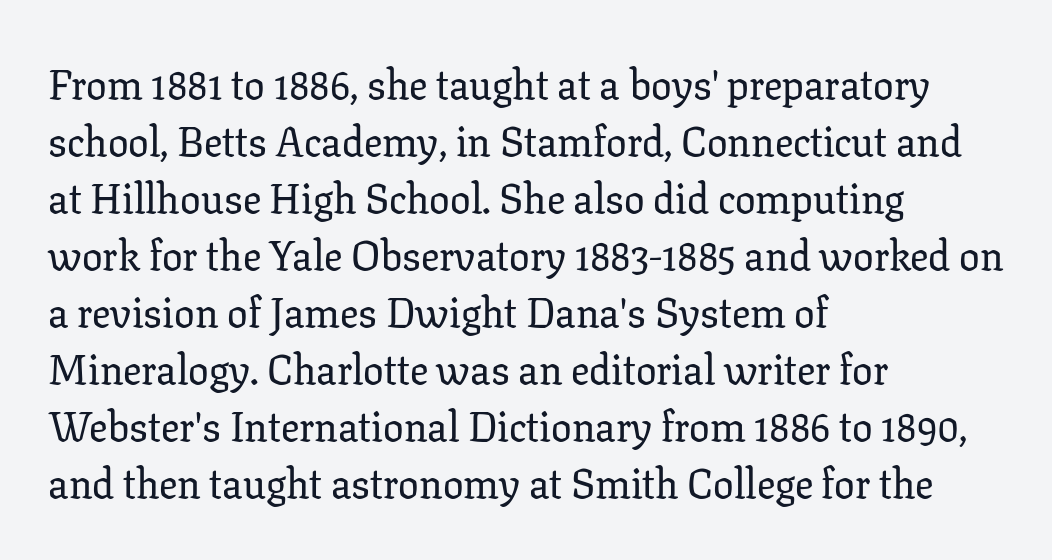
{"serif": "yes", "italic": "no", "width": "normal", "stroke_contrast": "low", "x_height": "medium", "monospaced": "no", "underline": "no", "align": "left", "line_spacing": "normal", "line_spacing_ratio": 1.39, "letter_spacing": "normal", "letter_spacing_em": 0.0, "glyph_px": 41}
